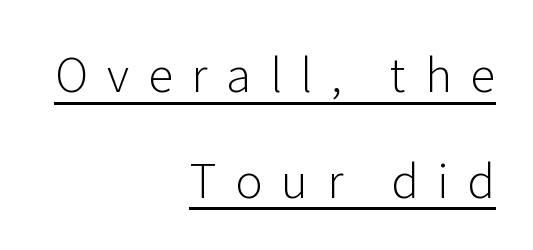
The image shows 46 px light sans-serif type, upright; set right-aligned, loose line spacing (2.3x), unusually wide letter spacing (+0.41 em), underlined; low stroke contrast and a medium x-height.
